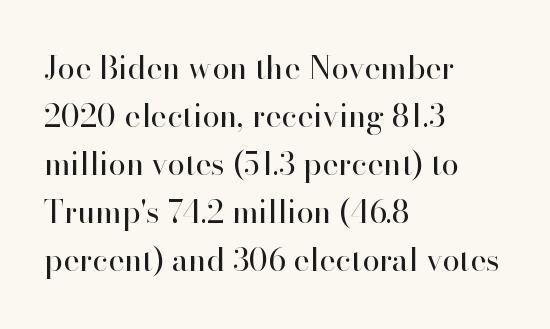
Q: Is the text bold? A: No.
Q: Is the text italic (slanted)? A: No, it is upright.
Q: Is the typeface a serif or a sans-serif typeface? A: Serif.
Q: Is the text underlined? A: No.
Q: How is the paragraph aligned? A: Left-aligned.
Q: Is the spacing between letters normal or unusually wide? A: Normal.
Q: Is the spacing between lines tight, normal or loose? A: Normal.
Q: Width (condensed, normal, or wide)? A: Normal.
Q: Stroke contrast? A: High.
Q: x-height? A: Small.
Q: Monospaced? A: No.
